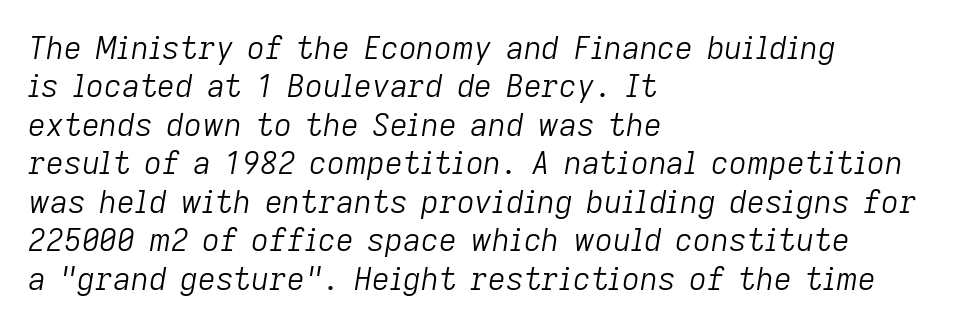
Varying glyph widths throughout — classic text-font behaviour. You could call the tracking neutral — neither tight nor loose. The letters are slanted; this is an italic face. A bare baseline throughout the passage.
